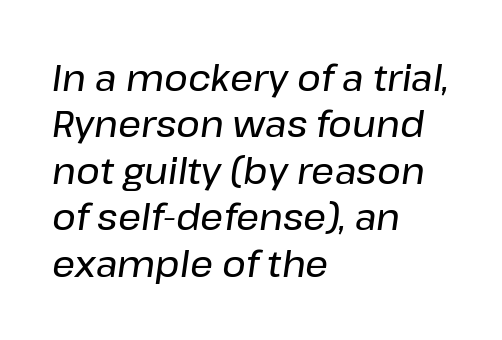
The image shows 36 px text type, italic (leaning right); set left-aligned, normal line spacing (1.29x), normal letter spacing, not underlined; low stroke contrast and a medium x-height.
